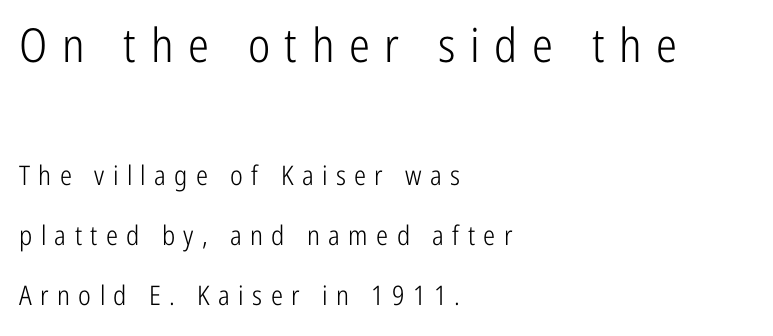
Q: Is the text bold? A: No.
Q: Is the text italic (slanted)? A: No, it is upright.
Q: Is the typeface a serif or a sans-serif typeface? A: Sans-serif.
Q: Is the text underlined? A: No.
Q: How is the paragraph aligned? A: Left-aligned.
Q: Is the spacing between letters normal or unusually wide? A: Unusually wide.
Q: Is the spacing between lines tight, normal or loose? A: Loose.
Q: Which block of text is set in a larger size, the first (top) or the second (bottom)? A: The first (top) one.
Q: Width (condensed, normal, or wide)? A: Condensed.
Q: Stroke contrast? A: Low.
Q: x-height? A: Medium.
Q: Monospaced? A: No.
